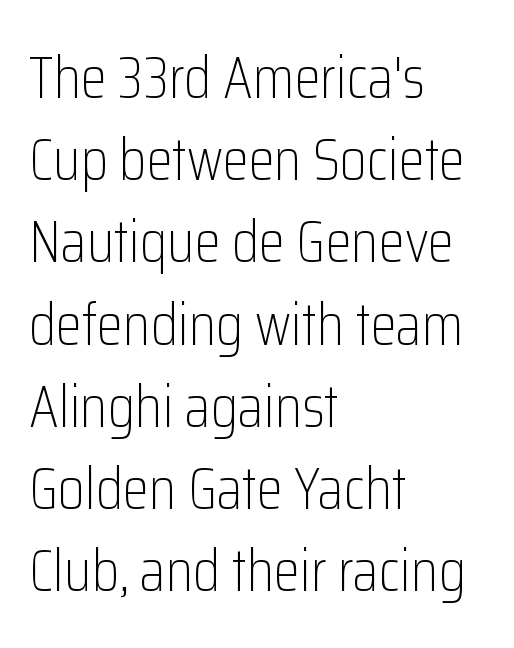
Q: Is the text bold? A: No.
Q: Is the text italic (slanted)? A: No, it is upright.
Q: Is the typeface a serif or a sans-serif typeface? A: Sans-serif.
Q: Is the text underlined? A: No.
Q: How is the paragraph aligned? A: Left-aligned.
Q: Is the spacing between letters normal or unusually wide? A: Normal.
Q: Is the spacing between lines tight, normal or loose? A: Normal.
Q: Width (condensed, normal, or wide)? A: Condensed.
Q: Stroke contrast? A: Low.
Q: x-height? A: Medium.
Q: Monospaced? A: No.
